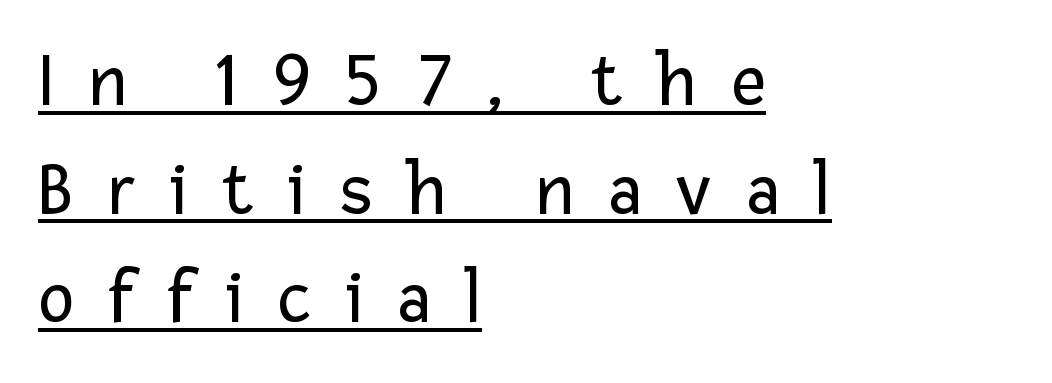
Q: Is the text bold? A: No.
Q: Is the text italic (slanted)? A: No, it is upright.
Q: Is the typeface a serif or a sans-serif typeface? A: Sans-serif.
Q: Is the text underlined? A: Yes.
Q: How is the paragraph aligned? A: Left-aligned.
Q: Is the spacing between letters normal or unusually wide? A: Unusually wide.
Q: Is the spacing between lines tight, normal or loose? A: Normal.
Q: Width (condensed, normal, or wide)? A: Normal.
Q: Stroke contrast? A: Low.
Q: x-height? A: Medium.
Q: Monospaced? A: No.
